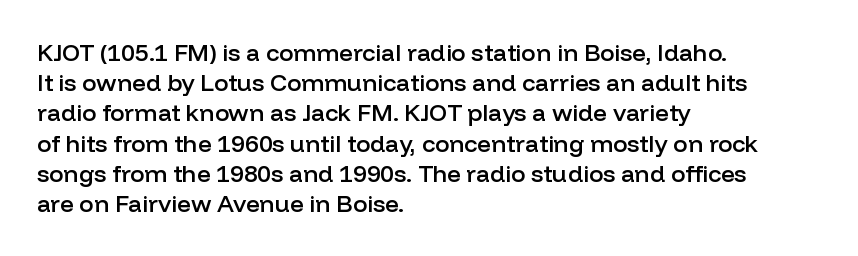
Q: Is the text bold? A: Semi-bold.
Q: Is the text italic (slanted)? A: No, it is upright.
Q: Is the text underlined? A: No.
Q: How is the paragraph aligned? A: Left-aligned.
Q: Is the spacing between letters normal or unusually wide? A: Normal.
Q: Is the spacing between lines tight, normal or loose? A: Normal.
